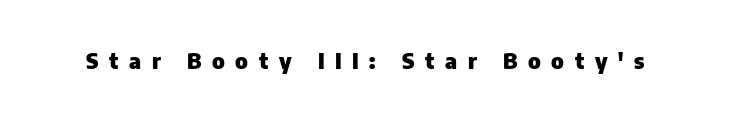
The image shows 22 px bold type, upright; set unusually wide letter spacing (+0.48 em), not underlined.
